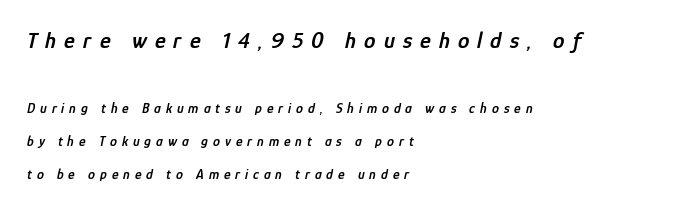
The image shows 23 px text type, italic (leaning right); set left-aligned, loose line spacing (2.36x), unusually wide letter spacing (+0.35 em), not underlined; the first (top) block is 1.64x larger.
